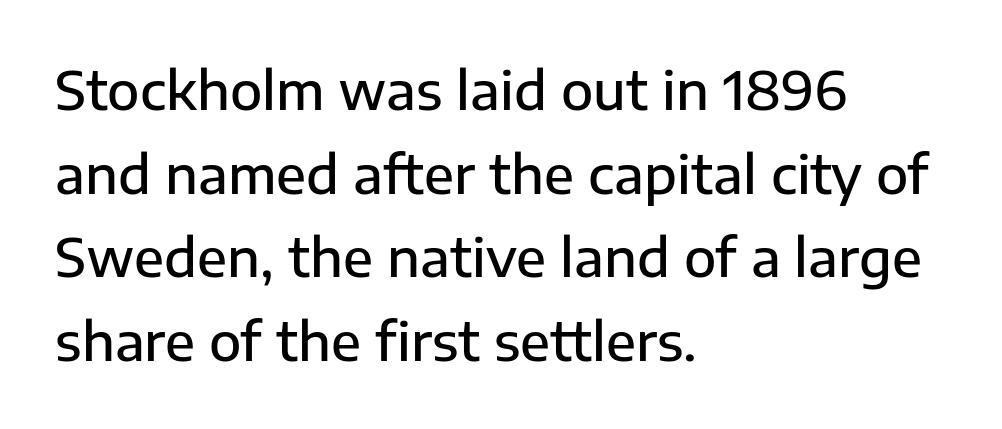
This is the regular roman posture of the typeface. The words here are not underlined. Between one letter and the next there's only the usual sliver of space. Casual observation: everything's shoved over to the left. Each new line begins a customary step beneath the previous one. Look at the stroke-to-counter ratio: somewhat heavy, a semibold.
